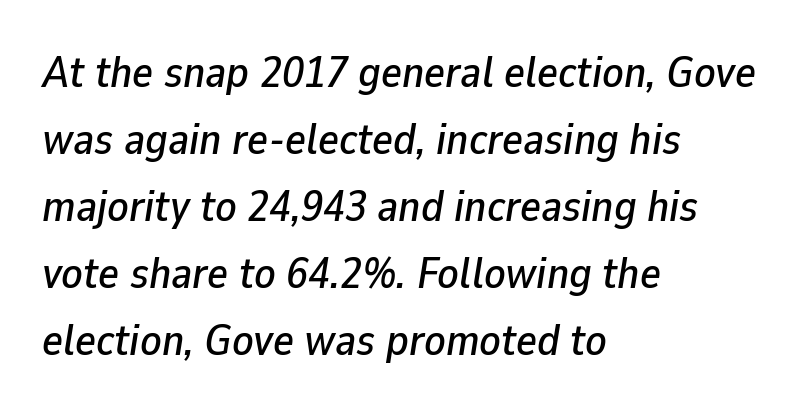
Yep, that's italic — everything's leaning. Which margin do the lines hug? The left one — the right edge is uneven. This rendering features lettering with no underline. Words appear dense and cohesive because spacing is normal. These lines are rendered in a variable-pitch font.
